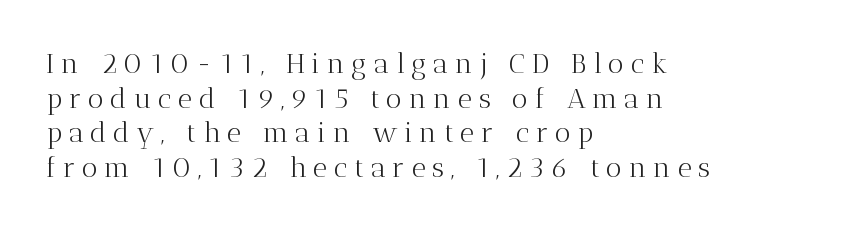
The image shows 28 px light serif type, upright; set left-aligned, line spacing 1.24x, unusually wide letter spacing (+0.24 em), not underlined; medium stroke contrast and a medium x-height.
